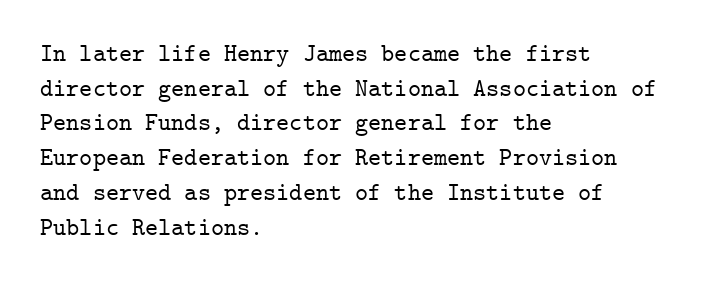
{"italic": "no", "underline": "no", "align": "left", "line_spacing": "normal", "line_spacing_ratio": 1.39, "letter_spacing": "normal", "letter_spacing_em": 0.0, "glyph_px": 25}
